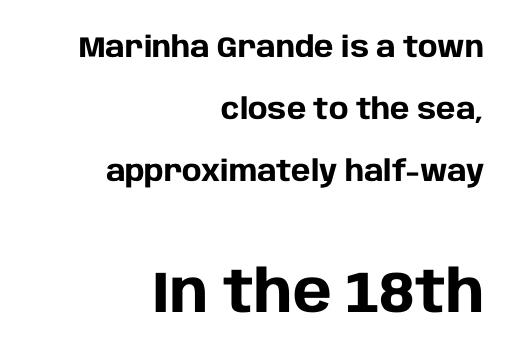
{"serif": "no", "italic": "no", "bold": "yes", "weight": "heavy", "width": "normal", "stroke_contrast": "low", "x_height": "large", "monospaced": "no", "underline": "no", "align": "right", "line_spacing": "loose", "line_spacing_ratio": 2.13, "letter_spacing": "normal", "letter_spacing_em": 0.0, "larger_block": "second", "size_ratio": 2.0, "glyph_px": 58}
